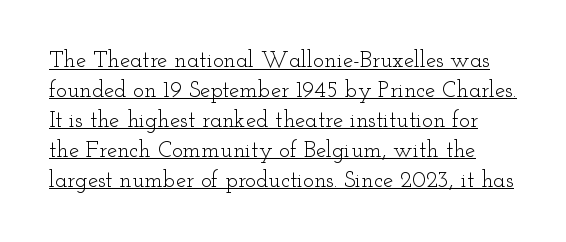
Q: Is the text bold? A: No.
Q: Is the text italic (slanted)? A: No, it is upright.
Q: Is the text underlined? A: Yes.
Q: Is the spacing between letters normal or unusually wide? A: Normal.
Q: Is the spacing between lines tight, normal or loose? A: Normal.
